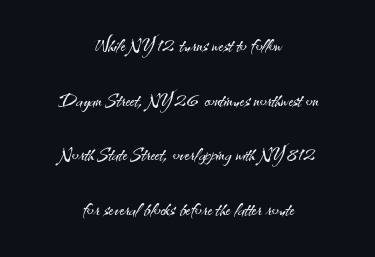
Tracking value appears to be zero — textbook default spacing. A great deal of white space separates one row of letters from the next. Weight: not bold — regular or lighter. This rendering uses center alignment, leaving both contours irregular but symmetric.
